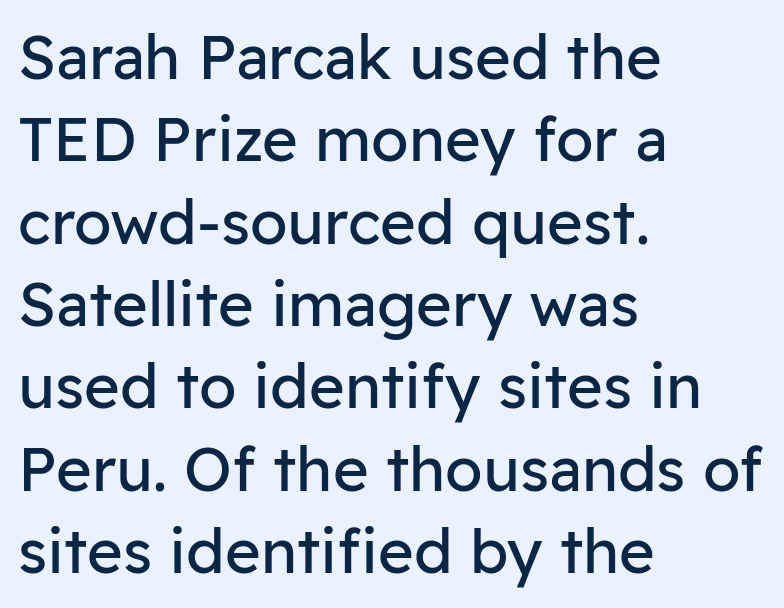
No word sits above an underline. The rendering uses a moderate line-height, typical for paragraphs. Visually the block forms a straight wall on the left and a jagged coastline on the right. Do the characters align in a grid? No, the font is proportional. Upright lettering throughout. Does extra space separate the letters? No, they use regular spacing.
